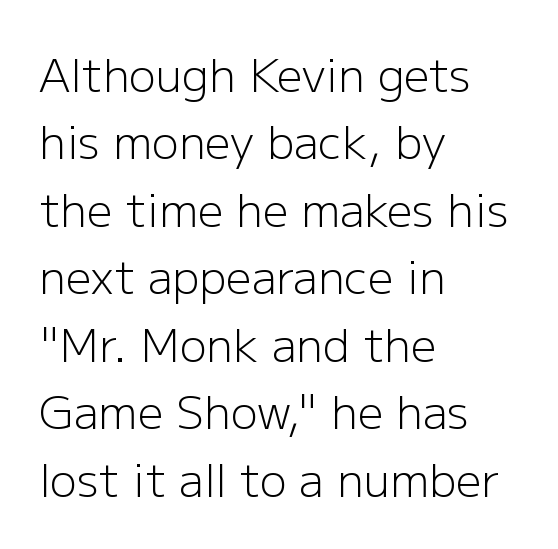
The letters advance in unequal steps, a hallmark of proportional type. If you measured baseline to baseline, you'd find a middling distance. Type style note: lacks serifs. Is the block centered? No — it sits flush against the left margin. How are the letters spaced? Ordinarily, with no added tracking.
